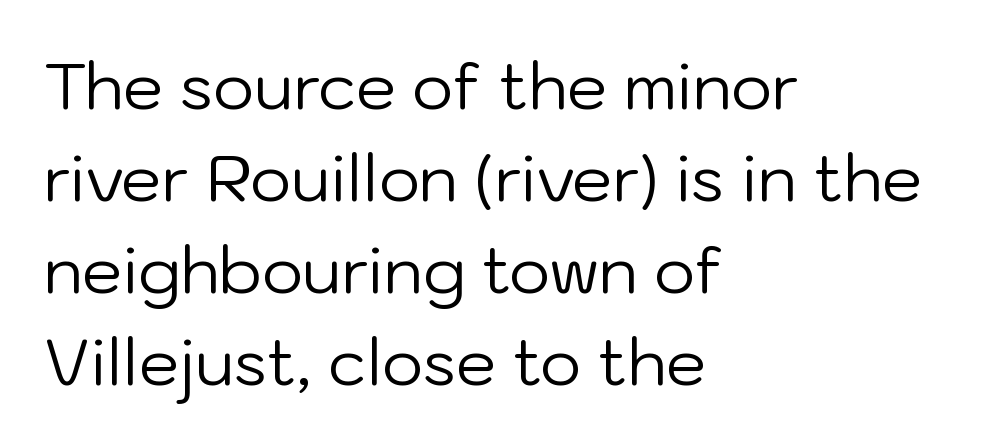
Q: Is the text bold? A: No.
Q: Is the text italic (slanted)? A: No, it is upright.
Q: Is the typeface a serif or a sans-serif typeface? A: Sans-serif.
Q: Is the text underlined? A: No.
Q: How is the paragraph aligned? A: Left-aligned.
Q: Is the spacing between letters normal or unusually wide? A: Normal.
Q: Is the spacing between lines tight, normal or loose? A: Normal.
Q: Width (condensed, normal, or wide)? A: Normal.
Q: Stroke contrast? A: Low.
Q: x-height? A: Medium.
Q: Monospaced? A: No.
